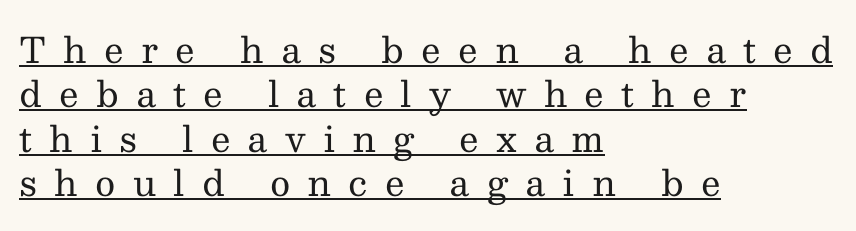
Like a heading marked for emphasis, these lines bear an underscore. Varying glyph widths throughout — classic text-font behaviour. The face looks like a standard text weight, possibly lighter. Yep, those are serifs on the letters.
